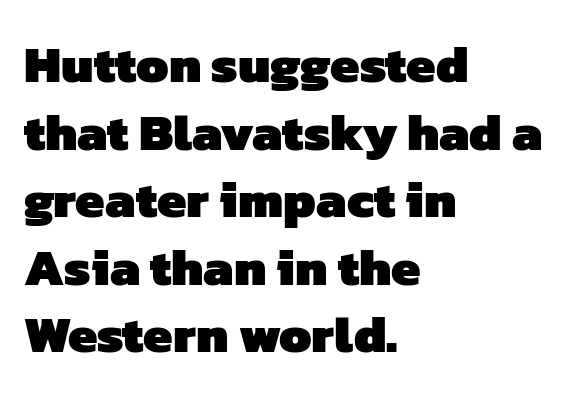
Q: Is the text bold? A: Yes.
Q: Is the typeface a serif or a sans-serif typeface? A: Sans-serif.
Q: Is the text underlined? A: No.
Q: How is the paragraph aligned? A: Left-aligned.
Q: Is the spacing between letters normal or unusually wide? A: Normal.
Q: Is the spacing between lines tight, normal or loose? A: Normal.
Q: Width (condensed, normal, or wide)? A: Normal.
Q: Stroke contrast? A: Low.
Q: x-height? A: Medium.
Q: Monospaced? A: No.
